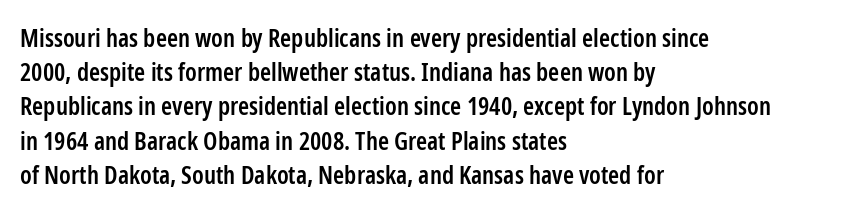
Compared with typical body copy, the letter spacing here is the same. Words float on clear page, feet unadorned. This is the regular roman posture of the typeface. The strokes are fattened partway — semibold, not bold.
